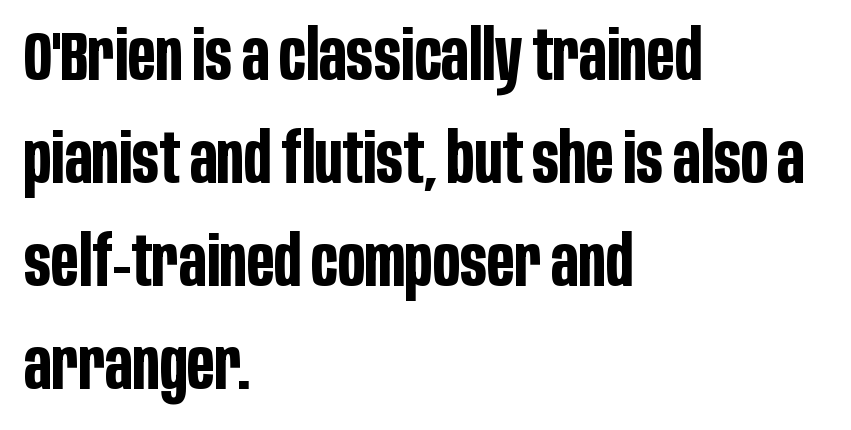
The face used here is proportionally spaced, like ordinary book or web type. These lines stack with their left ends in a neat column. Each row of text sits above clean, open space. Posture: straight, roman, zero tilt. The gaps between neighbouring characters are ordinary and unremarkable. Emphasis by weight is at full strength: bold.
